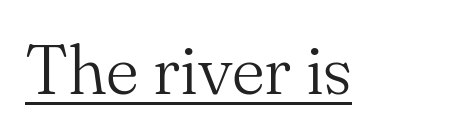
Q: Is the text bold? A: No.
Q: Is the text italic (slanted)? A: No, it is upright.
Q: Is the typeface a serif or a sans-serif typeface? A: Serif.
Q: Is the text underlined? A: Yes.
Q: Is the spacing between letters normal or unusually wide? A: Normal.
Q: Width (condensed, normal, or wide)? A: Normal.
Q: Stroke contrast? A: Medium.
Q: x-height? A: Small.
Q: Monospaced? A: No.
